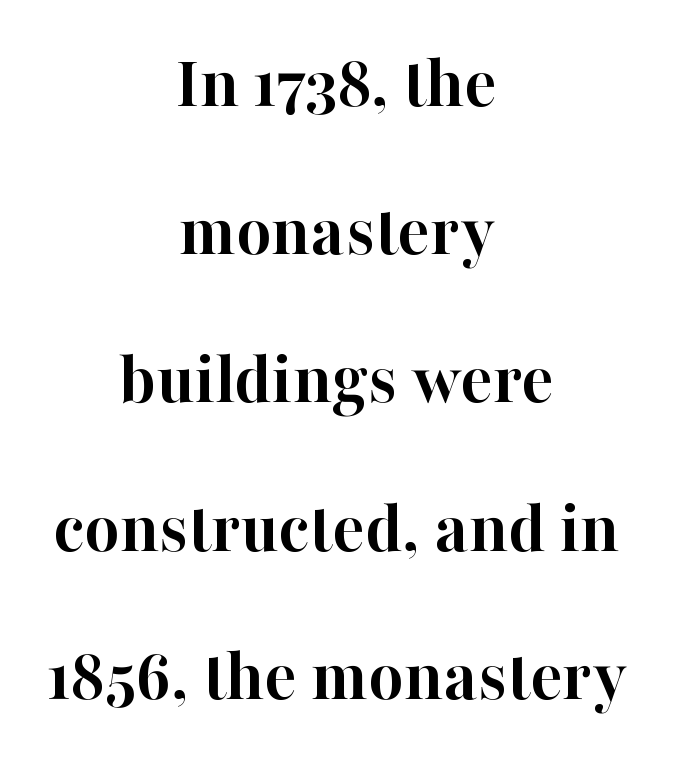
The image shows 76 px semibold serif type, upright; set centered, loose line spacing (1.95x), normal letter spacing, not underlined; high stroke contrast and a medium x-height.
